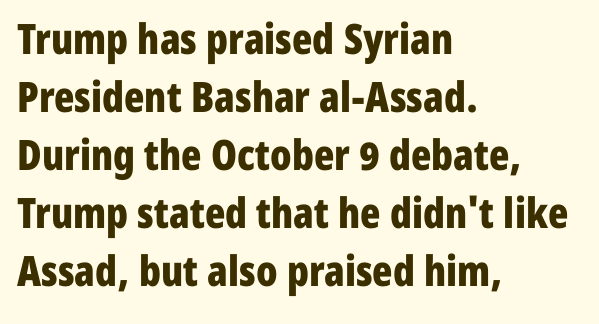
The image shows 42 px bold, condensed sans-serif type, upright; set left-aligned, normal line spacing (1.38x), normal letter spacing, not underlined; low stroke contrast and a medium x-height.
